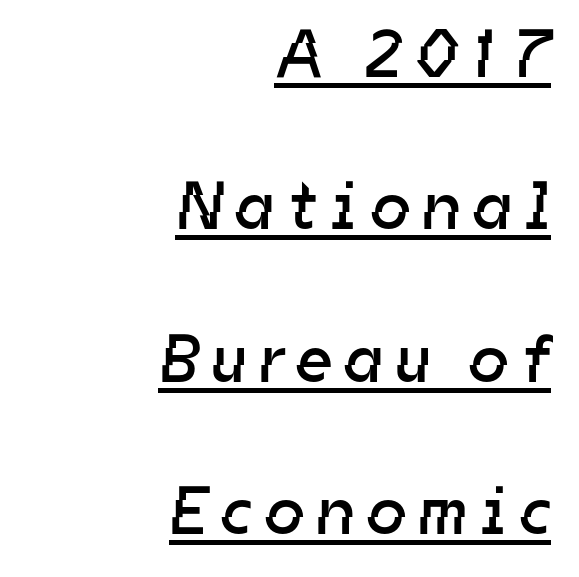
{"serif": "no", "bold": "no", "weight": "regular", "width": "normal", "stroke_contrast": "low", "x_height": "medium", "monospaced": "no", "underline": "yes", "align": "right", "line_spacing": "loose", "line_spacing_ratio": 2.24, "letter_spacing": "wide", "letter_spacing_em": 0.2, "glyph_px": 68}
